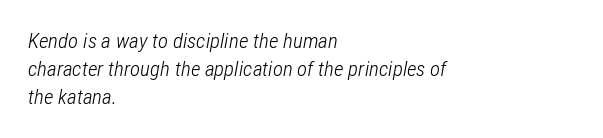
The lines are quadded left. Horizontal bands of white between lines are of average thickness. No extra tracking has been applied to these lines. You can tell it's italic because the verticals aren't actually vertical. Weight: not bold — regular or lighter.
